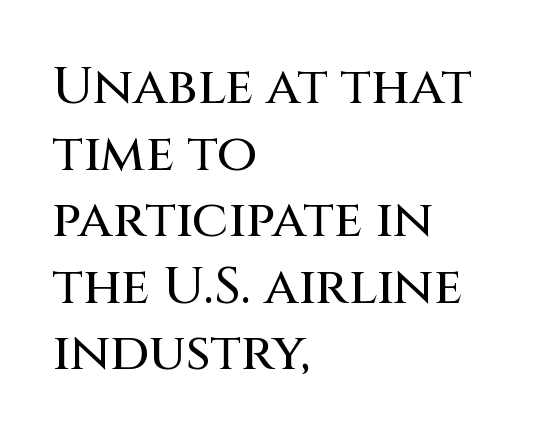
{"serif": "no", "italic": "no", "width": "normal", "stroke_contrast": "medium", "x_height": "large", "monospaced": "no", "underline": "no", "align": "left", "line_spacing": "normal", "line_spacing_ratio": 1.28, "letter_spacing": "normal", "letter_spacing_em": 0.0, "glyph_px": 52}
